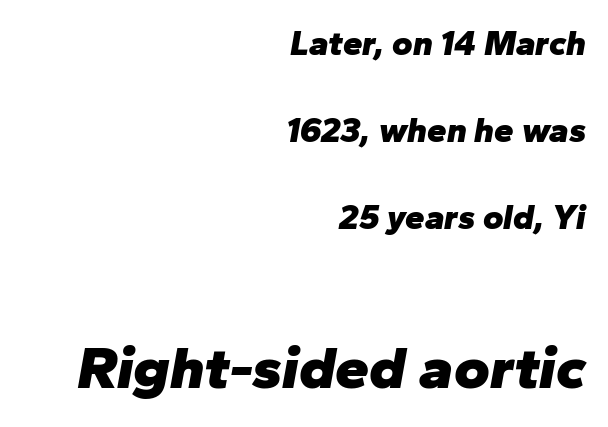
The image shows 61 px heavy type, italic (leaning right); set right-aligned, loose line spacing (2.49x), normal letter spacing, not underlined; the second (bottom) block is 1.74x larger; low stroke contrast and a medium x-height.
